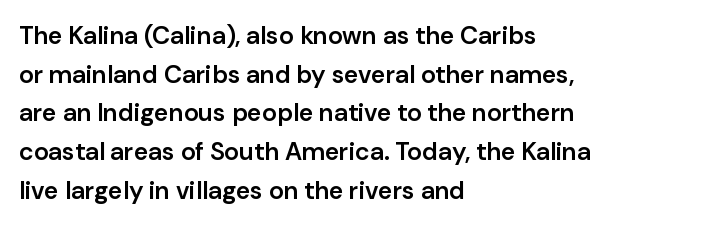
{"italic": "no", "bold": "semi", "underline": "no", "align": "left", "line_spacing": "normal", "line_spacing_ratio": 1.55, "letter_spacing": "normal", "letter_spacing_em": 0.0, "glyph_px": 25}
